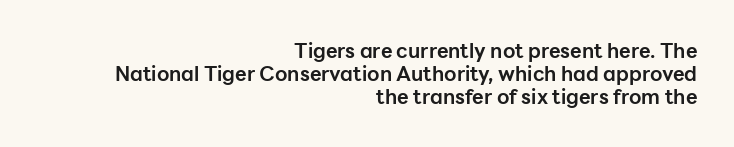
The passage shown stacks its lines with hardly any gap. Horizontal alignment here is rightward, an uncommon choice for prose. How are the letters spaced? Ordinarily, with no added tracking. On the weight axis this lands at bold, roughly 700. A bare baseline throughout the passage.
